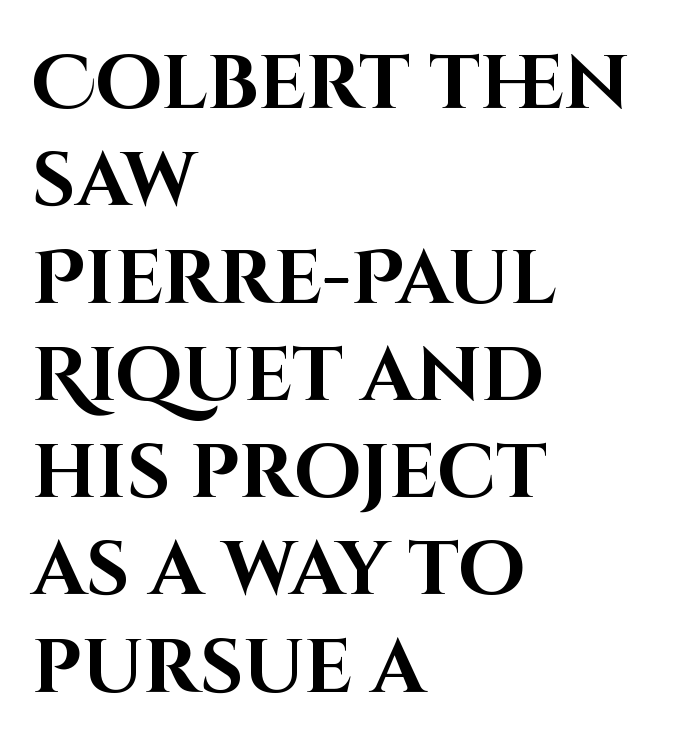
Reading down the column, the eye jumps a familiar distance to each next line. Grotesque or geometric, the face here clearly has no serifs. No word sits above an underline. The rendering anchors every line to the left-hand side. You can tell it's not italic because the verticals are truly vertical. Plenty of ink on the page — the face is bold.
